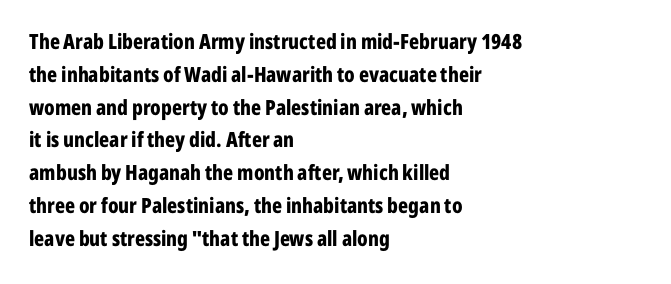
{"italic": "no", "bold": "yes", "underline": "no", "align": "left", "line_spacing": "normal", "line_spacing_ratio": 1.56, "letter_spacing": "normal", "letter_spacing_em": 0.0, "glyph_px": 21}
